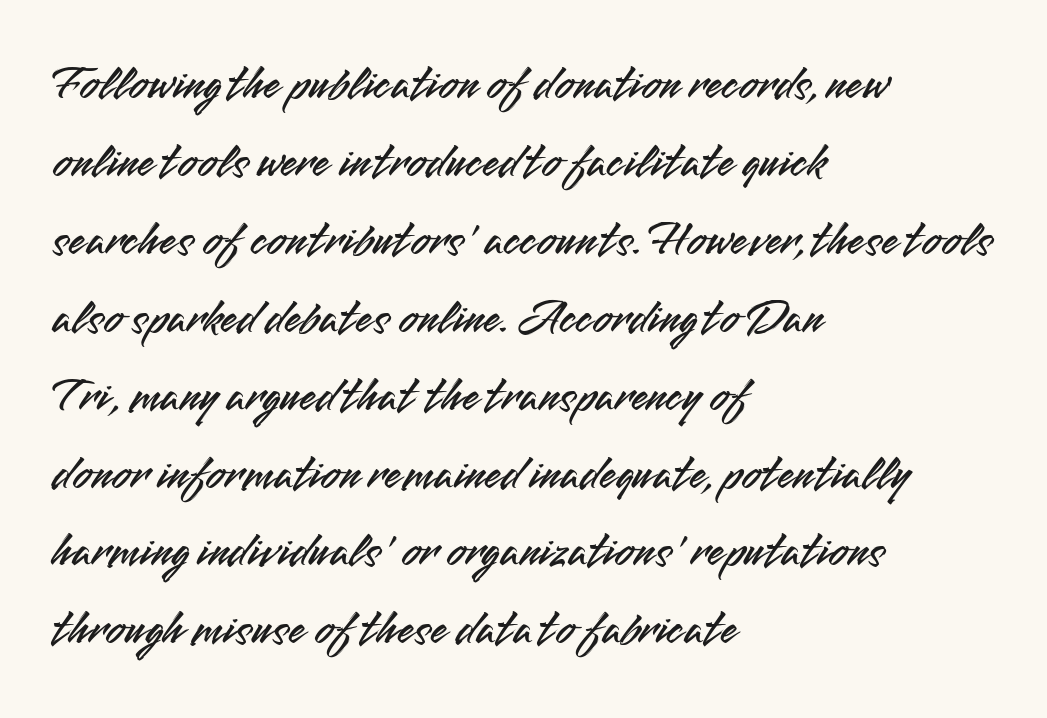
{"serif": "no", "width": "normal", "stroke_contrast": "medium", "x_height": "small", "monospaced": "no", "underline": "no", "align": "left", "line_spacing": "normal", "line_spacing_ratio": 1.59, "letter_spacing": "normal", "letter_spacing_em": 0.0, "glyph_px": 49}
